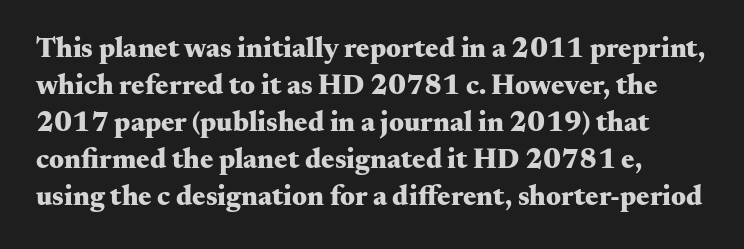
The image shows 28 px heavy, wide serif type, upright; set normal line spacing (1.32x), normal letter spacing, not underlined; medium stroke contrast and a small x-height.
